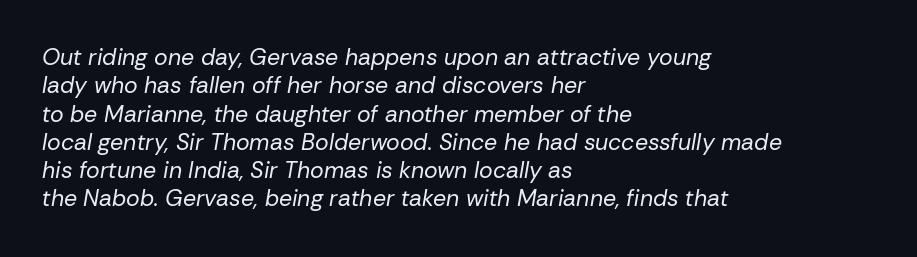
Q: Is the text bold? A: No.
Q: Is the text italic (slanted)? A: Yes, it leans right by about 10 degrees.
Q: Is the text underlined? A: No.
Q: How is the paragraph aligned? A: Left-aligned.
Q: Is the spacing between letters normal or unusually wide? A: Normal.
